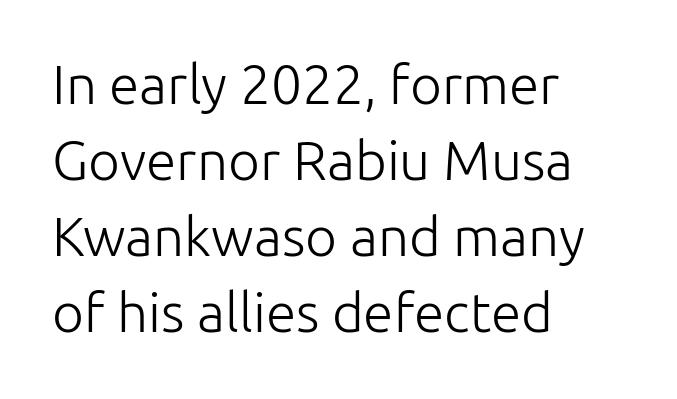
Q: Is the text bold? A: No.
Q: Is the text italic (slanted)? A: No, it is upright.
Q: Is the typeface a serif or a sans-serif typeface? A: Sans-serif.
Q: Is the text underlined? A: No.
Q: How is the paragraph aligned? A: Left-aligned.
Q: Is the spacing between letters normal or unusually wide? A: Normal.
Q: Is the spacing between lines tight, normal or loose? A: Normal.
Q: Width (condensed, normal, or wide)? A: Normal.
Q: Stroke contrast? A: Low.
Q: x-height? A: Medium.
Q: Monospaced? A: No.
